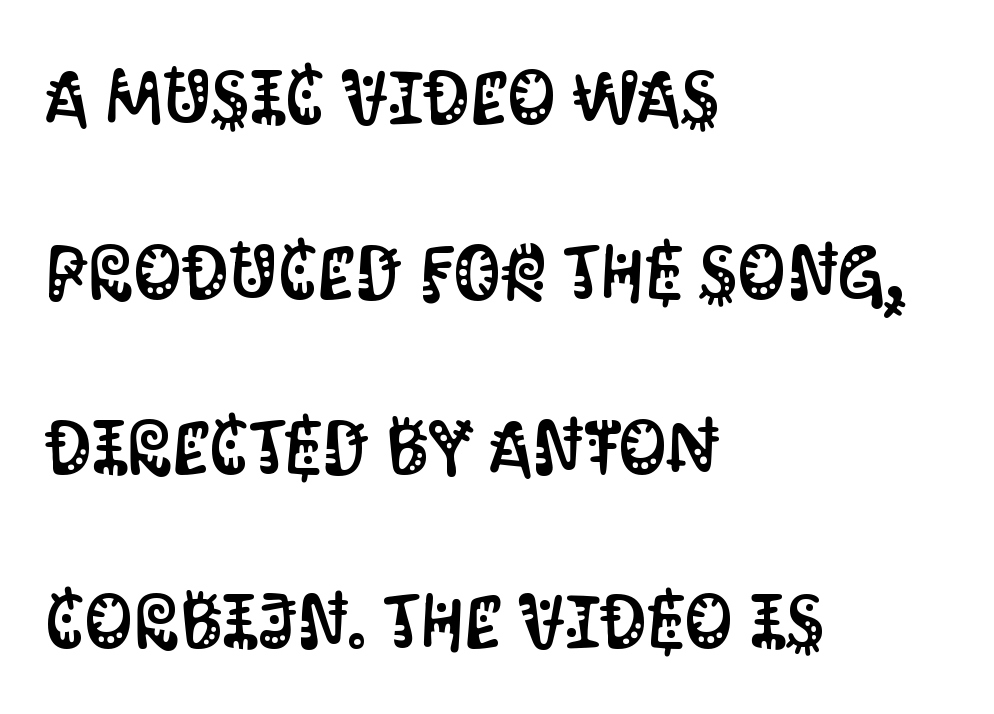
{"serif": "no", "italic": "no", "width": "condensed", "stroke_contrast": "medium", "x_height": "large", "monospaced": "no", "underline": "no", "align": "left", "line_spacing": "loose", "line_spacing_ratio": 2.3, "letter_spacing": "normal", "letter_spacing_em": 0.0, "glyph_px": 76}
